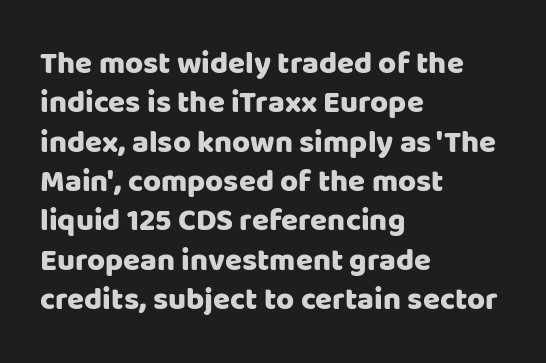
The image shows 31 px sans-serif type, upright; set left-aligned, normal line spacing (1.27x), normal letter spacing, not underlined; low stroke contrast and a large x-height.
